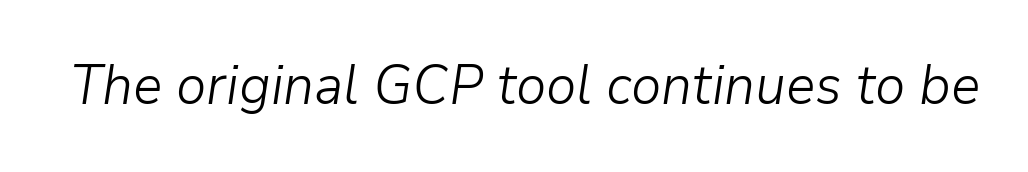
Check the space under the baseline: it is left empty. Glyph-to-glyph distance matches everyday printed text. Do the characters align in a grid? No, the font is proportional. Does the lettering tilt? It does — this is italic.
